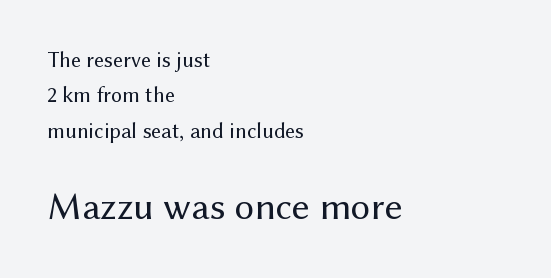
The image shows 39 px regular-weight sans-serif type, upright; set left-aligned, normal line spacing (1.61x), normal letter spacing, not underlined; the second (bottom) block is 1.77x larger; medium stroke contrast and a medium x-height.
